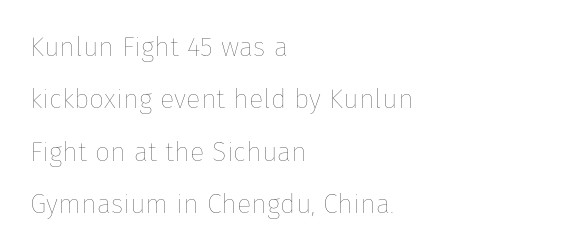
Q: Is the text bold? A: No.
Q: Is the text italic (slanted)? A: No, it is upright.
Q: Is the text underlined? A: No.
Q: How is the paragraph aligned? A: Left-aligned.
Q: Is the spacing between letters normal or unusually wide? A: Normal.
Q: Is the spacing between lines tight, normal or loose? A: Loose.
